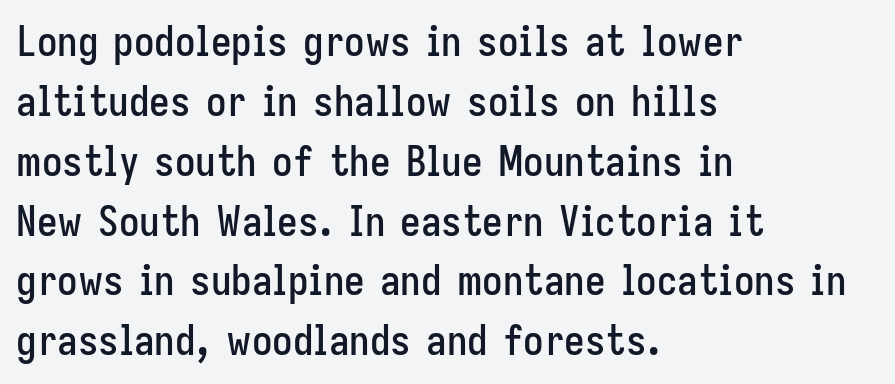
Q: Is the text italic (slanted)? A: No, it is upright.
Q: Is the typeface a serif or a sans-serif typeface? A: Sans-serif.
Q: Is the text underlined? A: No.
Q: How is the paragraph aligned? A: Left-aligned.
Q: Is the spacing between letters normal or unusually wide? A: Normal.
Q: Is the spacing between lines tight, normal or loose? A: Normal.
Q: Width (condensed, normal, or wide)? A: Condensed.
Q: Stroke contrast? A: Low.
Q: x-height? A: Medium.
Q: Monospaced? A: No.
